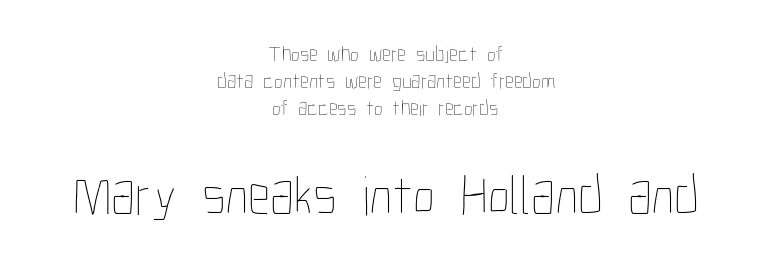
The image shows 56 px thin, condensed type, upright; set centered, line spacing 1.22x, normal letter spacing, not underlined; the second (bottom) block is 2.55x larger; low stroke contrast and a medium x-height.
